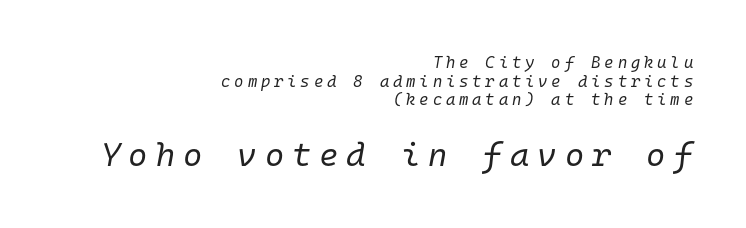
The image shows 33 px regular-weight type, italic (leaning right), monospaced; set right-aligned, line spacing 1.16x, unusually wide letter spacing (+0.24 em), not underlined; the second (bottom) block is 2.06x larger; low stroke contrast and a medium x-height.
